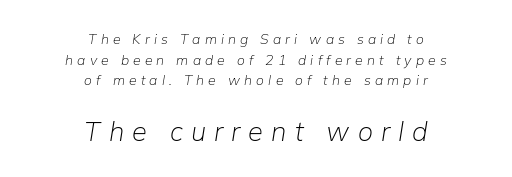
A bare baseline throughout the passage. Someone cranked the tracking dial way up on this one. The emphasis by scale lands on block number two, below. The typesetting does not lean heavy: it is not bold.
